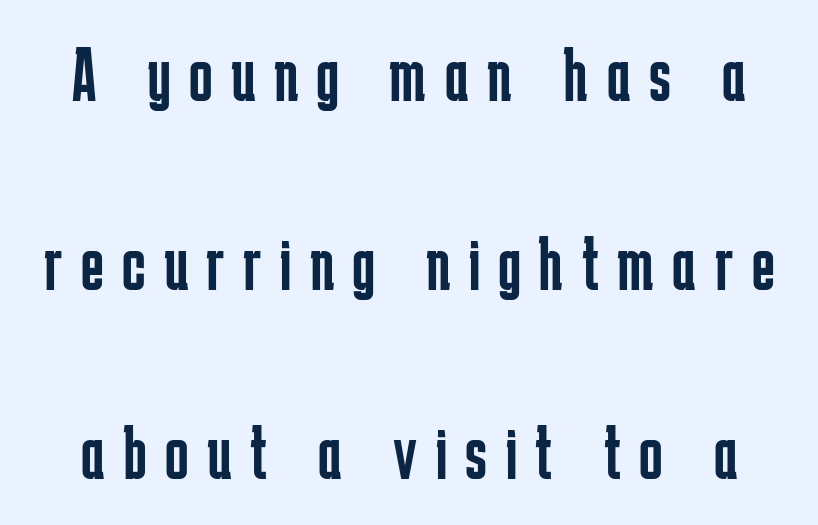
The image shows 78 px regular-weight, condensed sans-serif type, upright; set loose line spacing (2.42x), unusually wide letter spacing (+0.24 em), not underlined; low stroke contrast and a medium x-height.
